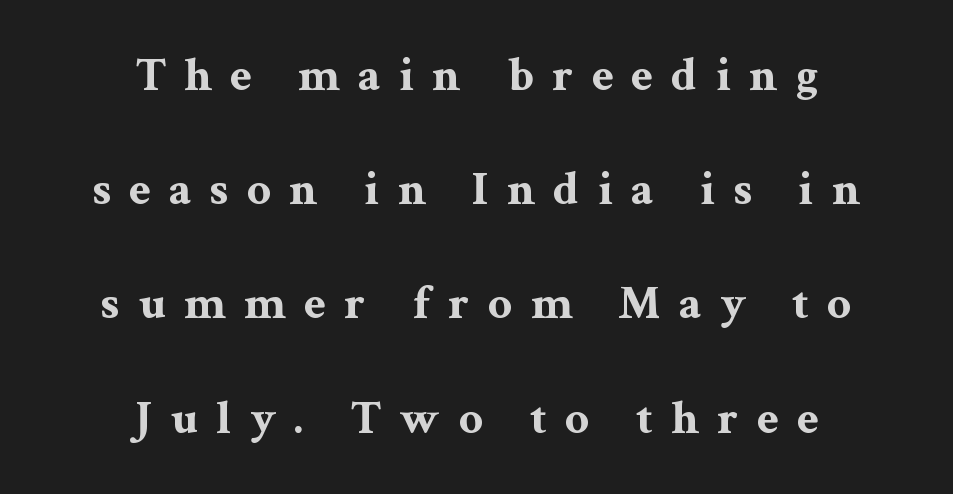
The lines in this sample share a center point and differ in where they start and stop. Look at the stroke-to-counter ratio: heavy, a bold. Tracking here is generous; glyphs stand well apart from one another. Looks like regular typesetting: each glyph gets only the width it needs. Rows of type keep a wide berth in the vertical direction.
